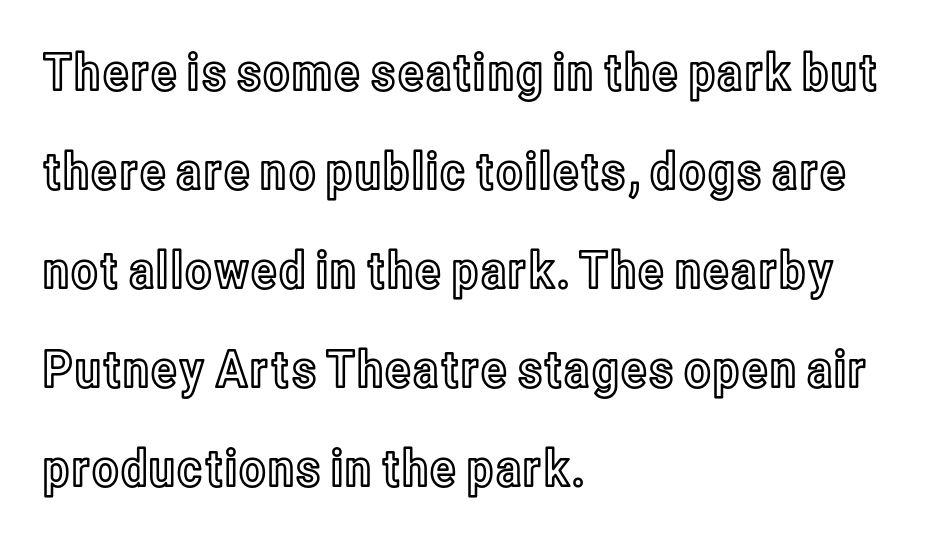
The image shows 51 px condensed type, upright; set left-aligned, loose line spacing (1.94x), normal letter spacing, not underlined; a medium x-height.
